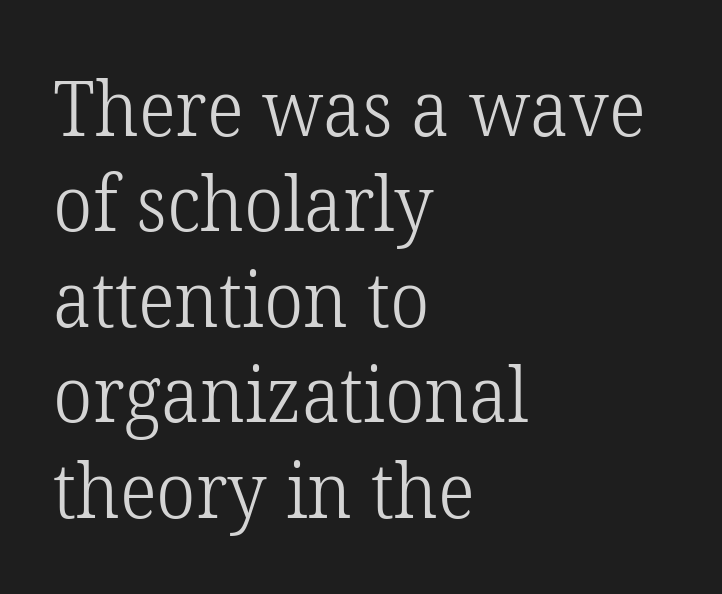
The image shows 77 px light serif type, upright; set left-aligned, line spacing 1.24x, normal letter spacing, not underlined; low stroke contrast and a medium x-height.
